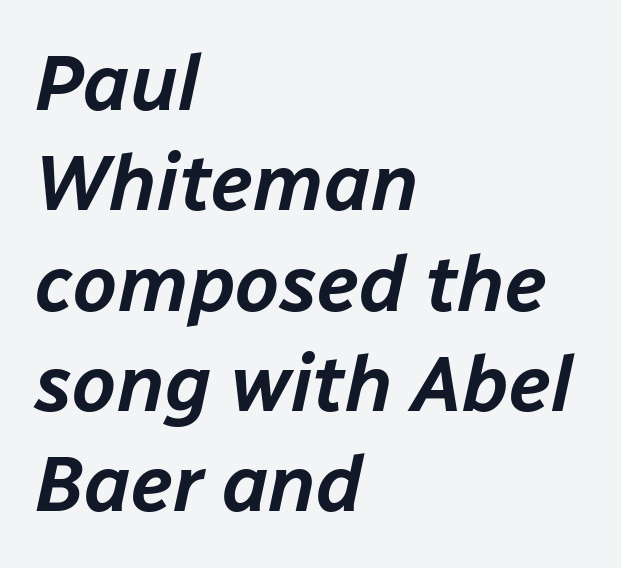
Q: Is the text italic (slanted)? A: Yes, it leans right by about 12 degrees.
Q: Is the text underlined? A: No.
Q: How is the paragraph aligned? A: Left-aligned.
Q: Is the spacing between letters normal or unusually wide? A: Normal.
Q: Is the spacing between lines tight, normal or loose? A: Normal.
Q: Width (condensed, normal, or wide)? A: Normal.
Q: Stroke contrast? A: Low.
Q: x-height? A: Medium.
Q: Monospaced? A: No.
